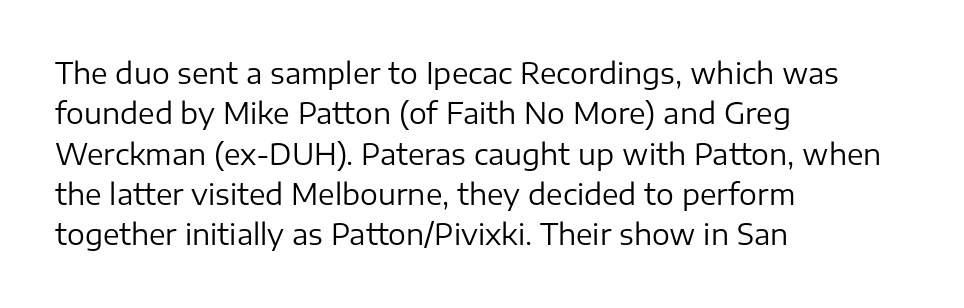
The image shows 28 px regular-weight sans-serif type, upright; set left-aligned, normal line spacing (1.44x), normal letter spacing, not underlined; low stroke contrast and a medium x-height.
